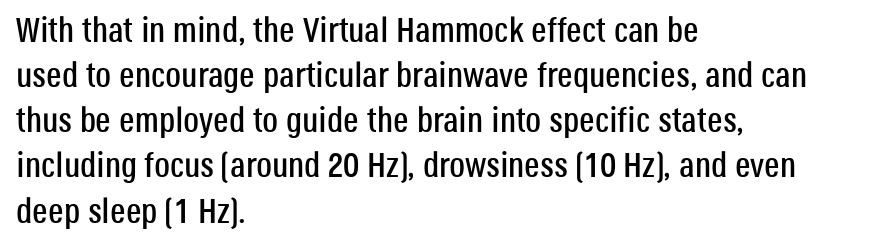
Q: Is the text italic (slanted)? A: No, it is upright.
Q: Is the typeface a serif or a sans-serif typeface? A: Sans-serif.
Q: Is the text underlined? A: No.
Q: How is the paragraph aligned? A: Left-aligned.
Q: Is the spacing between letters normal or unusually wide? A: Normal.
Q: Is the spacing between lines tight, normal or loose? A: Normal.
Q: Width (condensed, normal, or wide)? A: Condensed.
Q: Stroke contrast? A: Low.
Q: x-height? A: Large.
Q: Monospaced? A: No.
